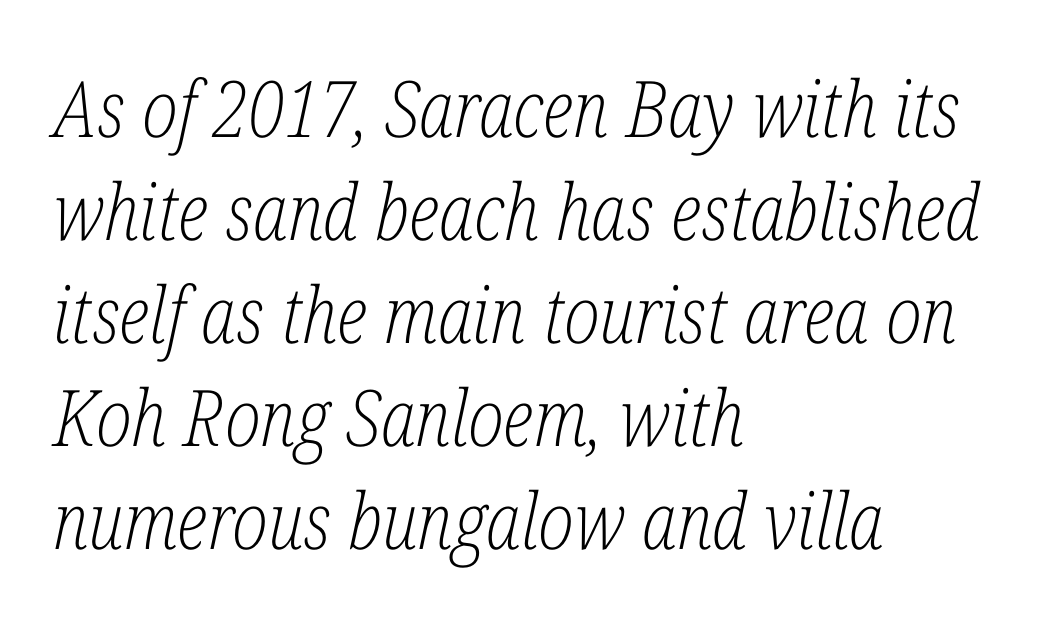
The image shows 78 px light, condensed serif type, italic (leaning right); set left-aligned, normal line spacing (1.32x), normal letter spacing, not underlined; low stroke contrast and a medium x-height.
